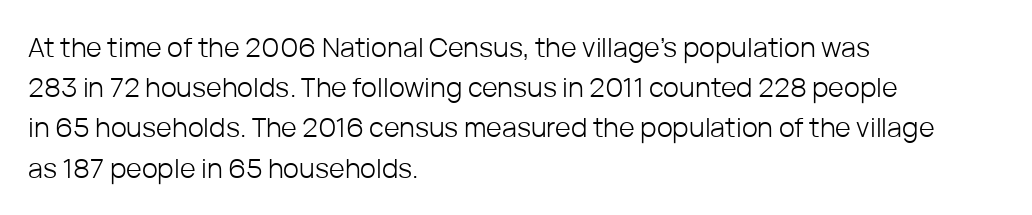
The paragraph shown leans on its left margin. Has an underline been added? It has not. The font's upright variant was chosen for this text. The cut favours lightness, reaching ordinary text weight at its darkest.
